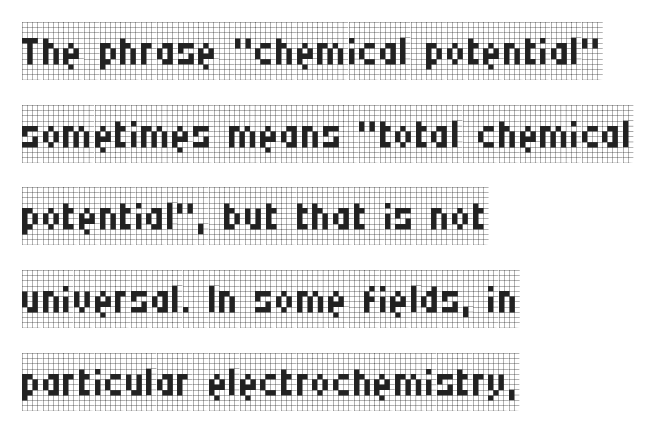
The typesetter chose a ragged-right arrangement here. The passage shown is not bold in any degree. The lettering holds an erect, upright posture throughout. Do the characters align in a grid? No, the font is proportional. Check the space under the baseline: it is left empty.
